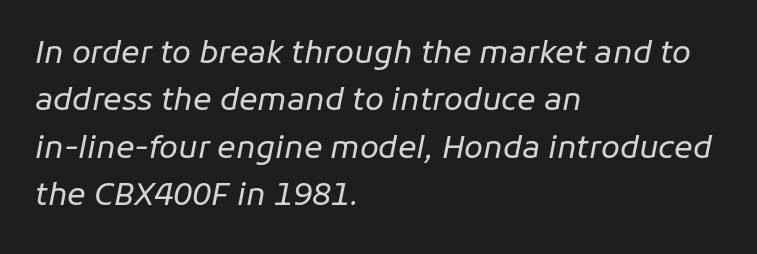
The image shows 31 px regular-weight type, italic (leaning right); set left-aligned, normal line spacing (1.53x), normal letter spacing, not underlined; low stroke contrast and a medium x-height.
